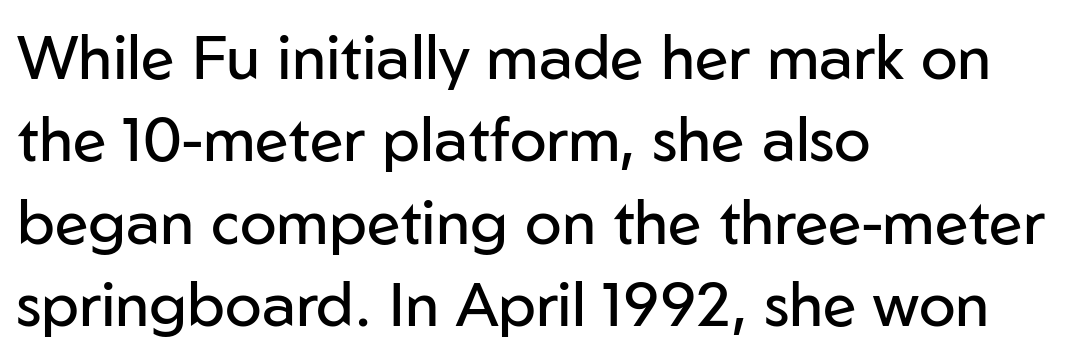
{"serif": "no", "italic": "no", "bold": "no", "weight": "regular", "width": "normal", "stroke_contrast": "low", "x_height": "medium", "monospaced": "no", "underline": "no", "align": "left", "line_spacing": "normal", "line_spacing_ratio": 1.35, "letter_spacing": "normal", "letter_spacing_em": 0.0, "glyph_px": 61}
